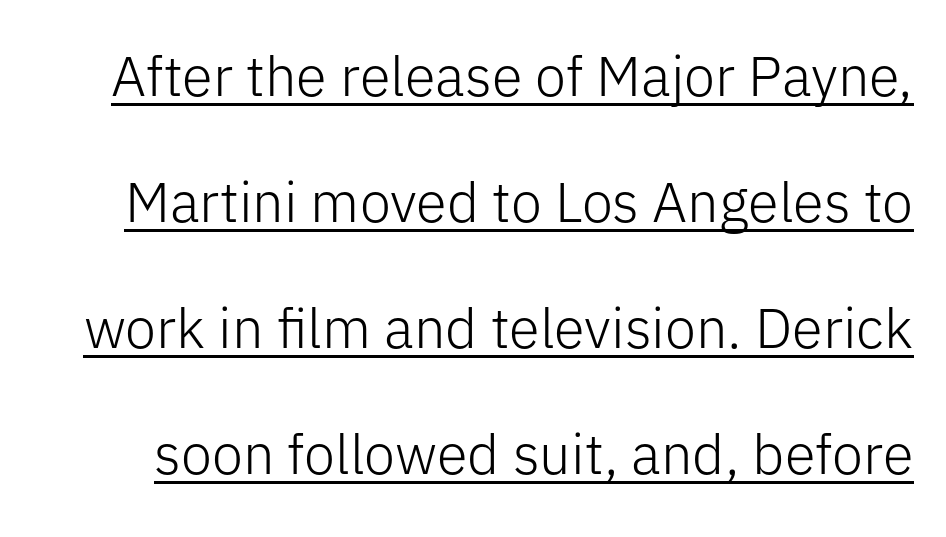
The image shows 56 px light sans-serif type, upright; set loose line spacing (2.25x), normal letter spacing, underlined; low stroke contrast and a medium x-height.
